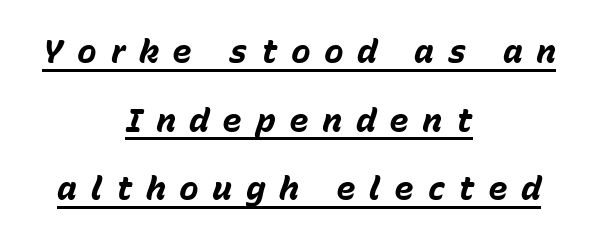
Q: Is the text bold? A: Yes.
Q: Is the text italic (slanted)? A: Yes, it leans right by about 15 degrees.
Q: Is the text underlined? A: Yes.
Q: How is the paragraph aligned? A: Centered.
Q: Is the spacing between letters normal or unusually wide? A: Unusually wide.
Q: Is the spacing between lines tight, normal or loose? A: Loose.
Q: Width (condensed, normal, or wide)? A: Normal.
Q: Stroke contrast? A: Low.
Q: x-height? A: Medium.
Q: Monospaced? A: No.
